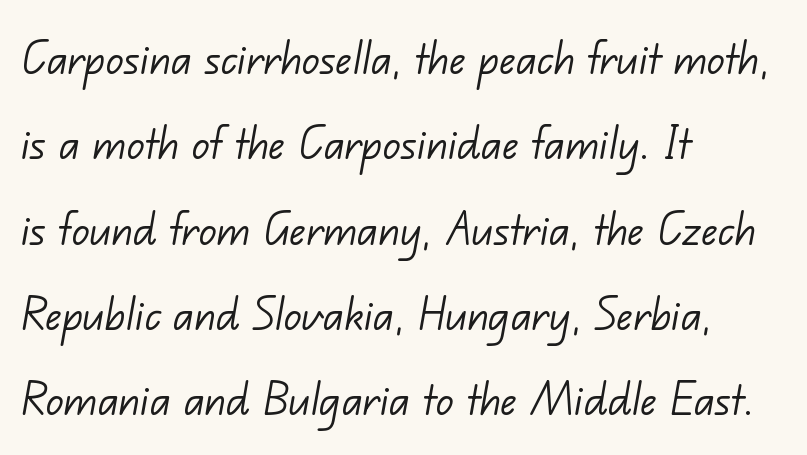
{"serif": "no", "bold": "no", "weight": "light", "width": "normal", "stroke_contrast": "low", "x_height": "small", "monospaced": "no", "underline": "no", "align": "left", "line_spacing": "normal", "line_spacing_ratio": 1.58, "letter_spacing": "normal", "letter_spacing_em": 0.0, "glyph_px": 54}
